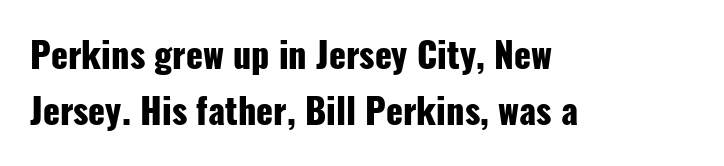
No feet cap the strokes, marking this as sans-serif type. The lines in this sample share a left origin and differ only in where they stop. Standard letterfit; no display-style spreading of the glyphs. This sample keeps an unexceptional amount of space between lines.
